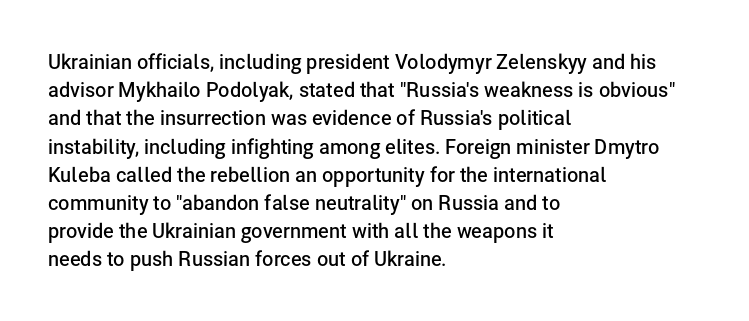
Q: Is the text bold? A: Semi-bold.
Q: Is the text italic (slanted)? A: No, it is upright.
Q: Is the text underlined? A: No.
Q: How is the paragraph aligned? A: Left-aligned.
Q: Is the spacing between letters normal or unusually wide? A: Normal.
Q: Is the spacing between lines tight, normal or loose? A: Normal.
